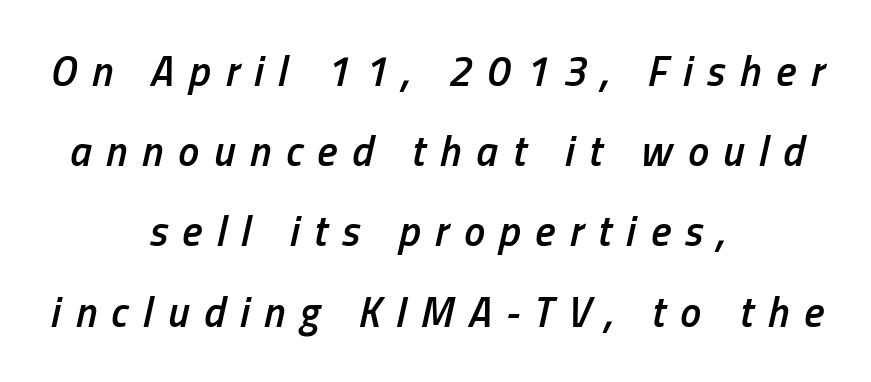
Q: Is the text bold? A: Semi-bold.
Q: Is the text italic (slanted)? A: Yes, it leans right by about 13 degrees.
Q: Is the text underlined? A: No.
Q: How is the paragraph aligned? A: Centered.
Q: Is the spacing between letters normal or unusually wide? A: Unusually wide.
Q: Is the spacing between lines tight, normal or loose? A: Loose.
Q: Width (condensed, normal, or wide)? A: Condensed.
Q: Stroke contrast? A: Low.
Q: x-height? A: Medium.
Q: Monospaced? A: No.
